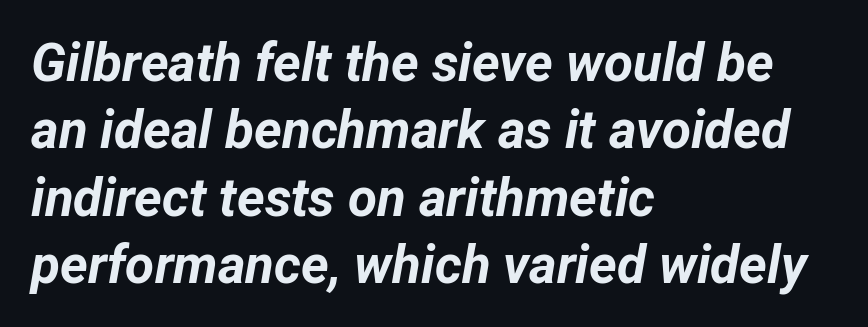
Quick note: italic. Tracking here is standard; glyphs follow each other at the usual distance. The face used here is proportionally spaced, like ordinary book or web type. Typographic density is high because the face is bold.
